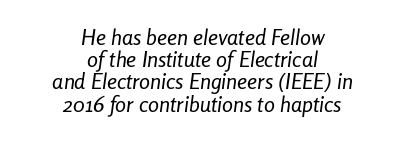
Q: Is the text bold? A: No.
Q: Is the text italic (slanted)? A: Yes, it leans right by about 8 degrees.
Q: Is the text underlined? A: No.
Q: How is the paragraph aligned? A: Centered.
Q: Is the spacing between letters normal or unusually wide? A: Normal.
Q: Is the spacing between lines tight, normal or loose? A: Tight.
